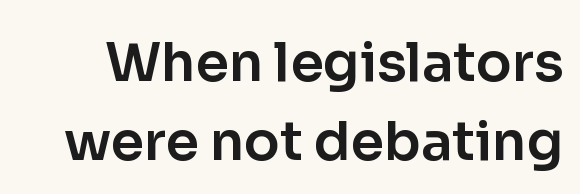
The image shows 53 px sans-serif type, upright; set normal line spacing (1.5x), normal letter spacing, not underlined; low stroke contrast and a medium x-height.
